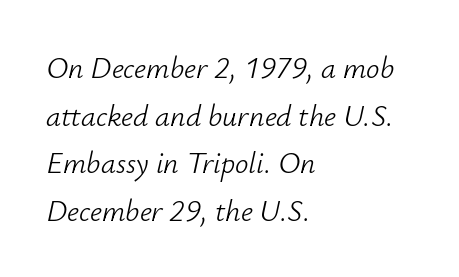
Descender tails drop into unmarked territory. A quiet, ordinary-to-light weight characterises the typeface. Note the varied advance widths — an 'i' is clearly narrower than an 'm'. Horizontal alignment here is leftward, the default for most running prose.
